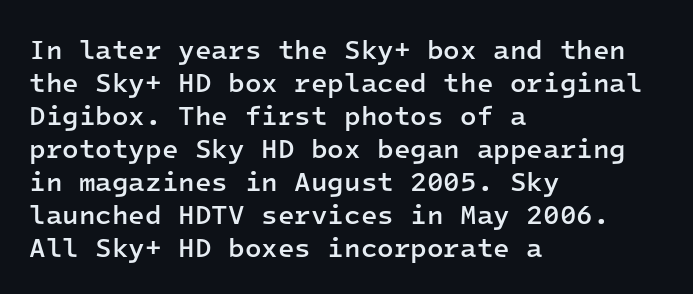
The compositor pushed each line to the left boundary. The space beneath each line is pristine and unruled. Moderately thickened strokes mark this as semibold type. Letter spacing: default. Quick note: not italic, upright.
